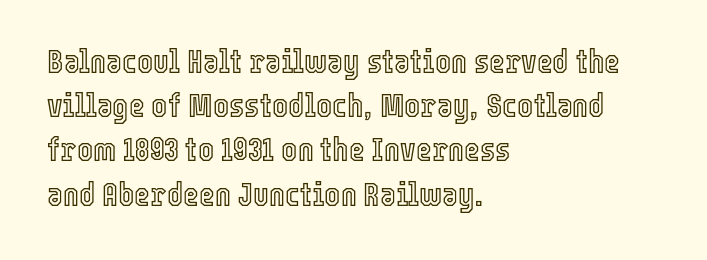
Compared with typical body copy, the letter spacing here is the same. The lines sit at an ordinary, default distance from one another. Here the designer chose a conventional face with non-uniform glyph widths. A typesetter would mark this as roman, not italic.
